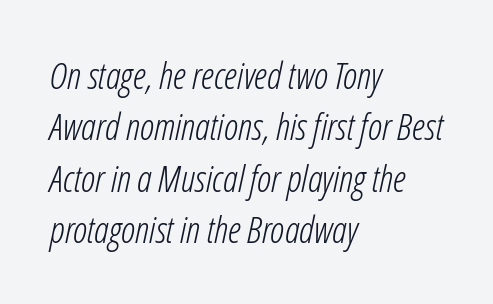
The image shows 37 px light, condensed type, italic (leaning right); set left-aligned, normal line spacing (1.39x), normal letter spacing, not underlined; low stroke contrast and a medium x-height.
